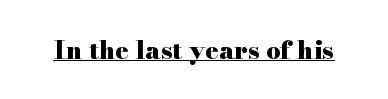
The face used here appears with an underline applied. Nope, not italic — everything's standing straight. This is heavy type, rendered in bold. Nobody touched the tracking dial on this one.
